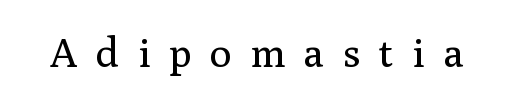
Descenders are the only things crossing below the line. Summary of weight: not heavy and not bold. The passage shown is typed in a proportional face where columns would drift. The font family rendered here belongs to the serif group.
